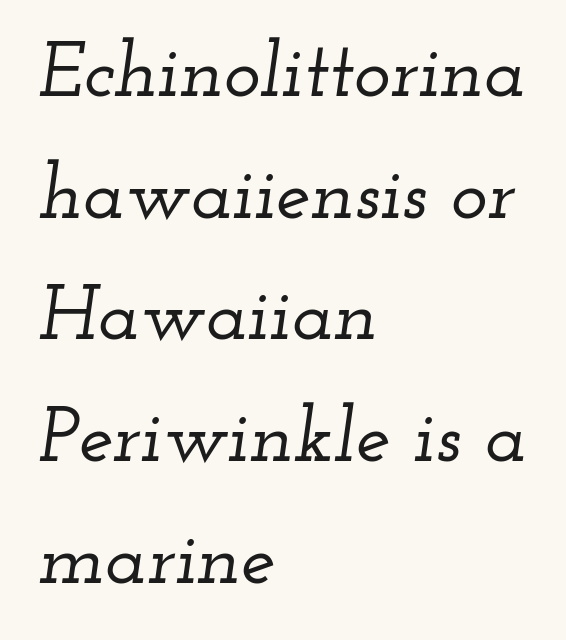
{"serif": "yes", "italic": "yes", "lean": "right", "slant_degrees": 12, "width": "wide", "stroke_contrast": "low", "x_height": "small", "monospaced": "no", "underline": "no", "align": "left", "line_spacing": "normal", "line_spacing_ratio": 1.56, "letter_spacing": "normal", "letter_spacing_em": 0.0, "glyph_px": 78}
